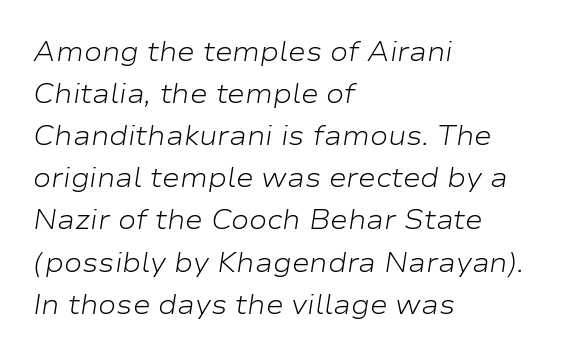
{"italic": "yes", "lean": "right", "slant_degrees": 9, "bold": "no", "underline": "no", "align": "left", "line_spacing": "normal", "line_spacing_ratio": 1.56, "letter_spacing": "normal", "letter_spacing_em": 0.0, "glyph_px": 27}
